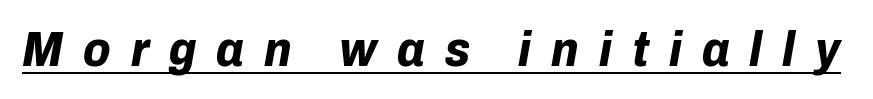
Q: Is the text bold? A: Yes.
Q: Is the text italic (slanted)? A: Yes, it leans right by about 10 degrees.
Q: Is the text underlined? A: Yes.
Q: Is the spacing between letters normal or unusually wide? A: Unusually wide.
Q: Width (condensed, normal, or wide)? A: Normal.
Q: Stroke contrast? A: Low.
Q: x-height? A: Medium.
Q: Monospaced? A: No.
